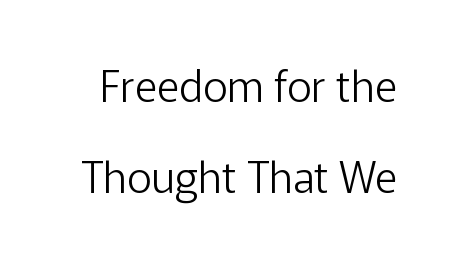
This rendering employs a face without finishing strokes, i.e., a sans-serif. The specimen reads as upright at a glance. Each letter keeps its own natural width here, so spacing adapts to shape. The passage shown stacks its lines with a broad gap.
